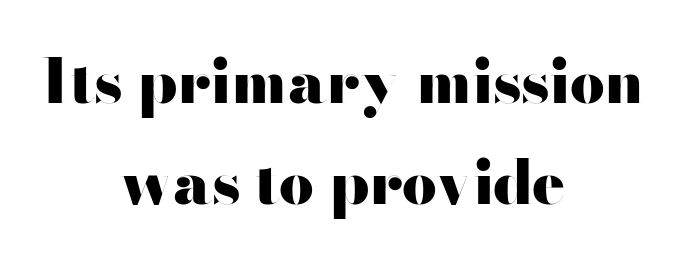
No italicization has been applied; the sample stays upright. Character widths vary here, with narrow letters taking less room than wide ones. Compared with an ordinary text face, these strokes are far heavier — a full bold. A typesetter would label this face a sans. Regular leading.
